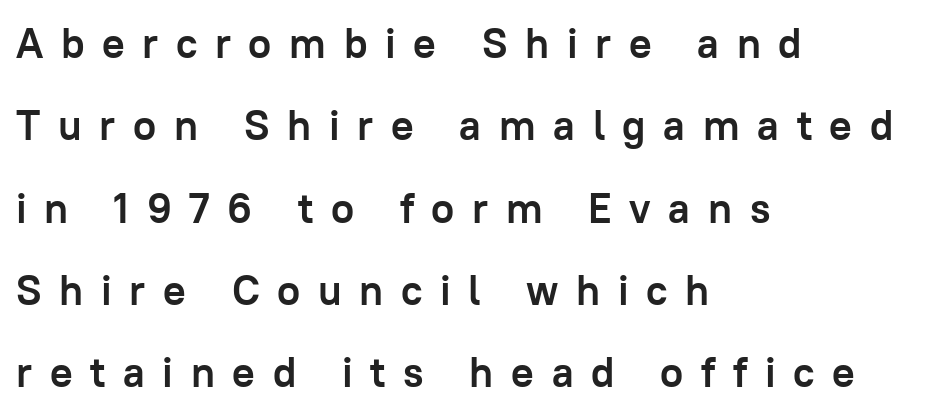
The image shows 42 px semibold sans-serif type, upright; set left-aligned, loose line spacing (1.96x), unusually wide letter spacing (+0.42 em), not underlined; low stroke contrast and a medium x-height.
